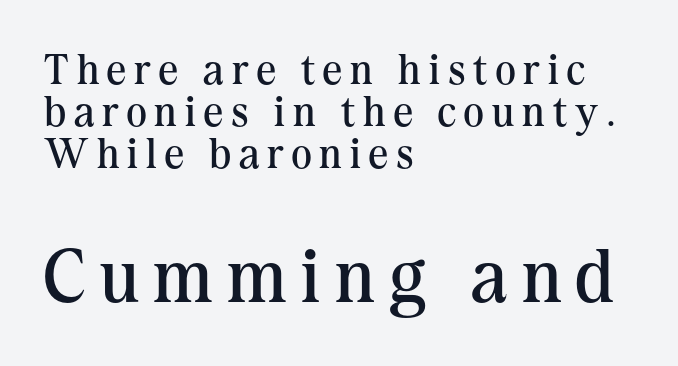
Horizontal alignment here is leftward, the default for most running prose. Anything drawn beneath the words? Only blank space. Unbolded letterforms with no extra heft. Character widths vary here, with narrow letters taking less room than wide ones. This rendering employs a face with finishing strokes, i.e., a serif. The space between consecutive lines is stingy.
